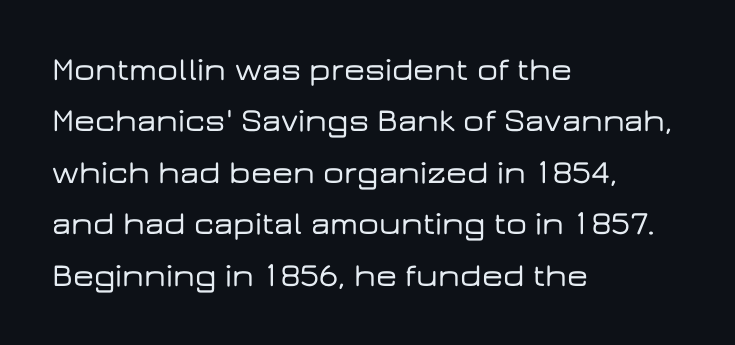
{"serif": "no", "italic": "no", "width": "wide", "stroke_contrast": "low", "x_height": "medium", "monospaced": "no", "underline": "no", "align": "left", "line_spacing": "normal", "line_spacing_ratio": 1.56, "letter_spacing": "normal", "letter_spacing_em": 0.0, "glyph_px": 33}
